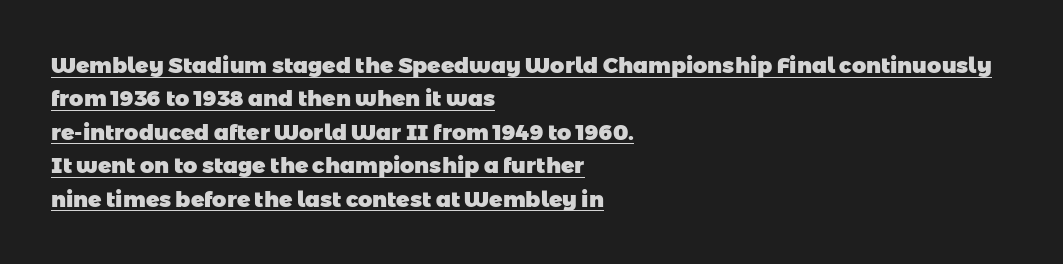
The image shows 22 px bold type; set left-aligned, normal line spacing (1.52x), normal letter spacing, underlined.
